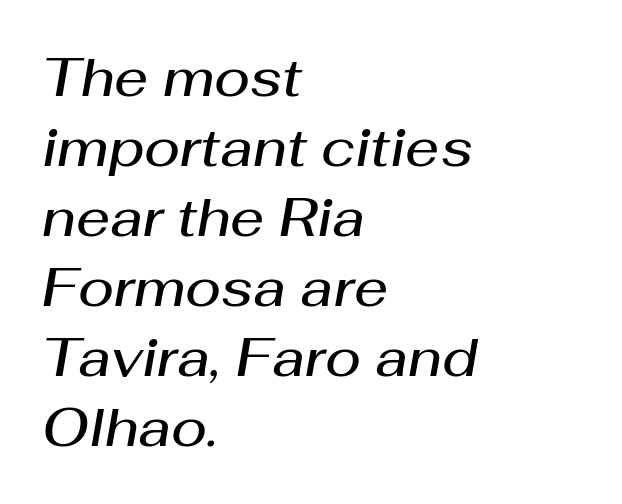
Stems and bowls a touch heavier than normal — semibold. The paragraph has a hard left edge and a soft right edge. You could not count columns in this text — the font is proportionally spaced. Characters follow at the spacing the type designer built in. The axis of the letterforms is tilted away from vertical.
